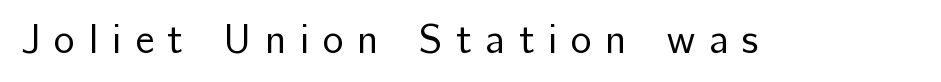
Letter spacing: wide. A typesetter would label this face a sans. This is the regular roman posture of the typeface. Descenders are the only things crossing below the line. No chunkiness to these letters — they're not bold.
